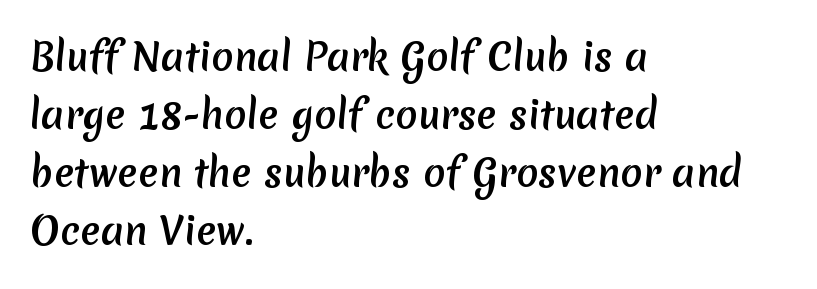
In terms of leading, this rendering sits right in the middle. The face used here is proportionally spaced, like ordinary book or web type. Typographically, this falls in the sans-serif category. The baseline area is clear. All the whitespace from short lines collects on the right.
